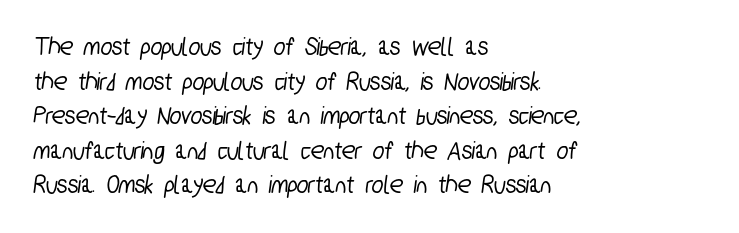
Check the space under the baseline: it is left empty. The rows are spaced the way most documents space them. Letter spacing: default. In CSS terms this would be text-align: left.
